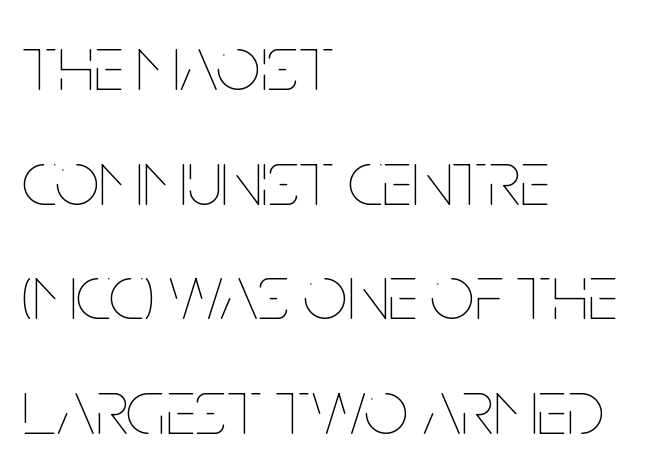
{"italic": "no", "bold": "no", "weight": "thin", "width": "condensed", "stroke_contrast": "low", "x_height": "large", "monospaced": "no", "underline": "no", "align": "left", "line_spacing": "normal", "line_spacing_ratio": 1.45, "letter_spacing": "normal", "letter_spacing_em": 0.0, "glyph_px": 79}
